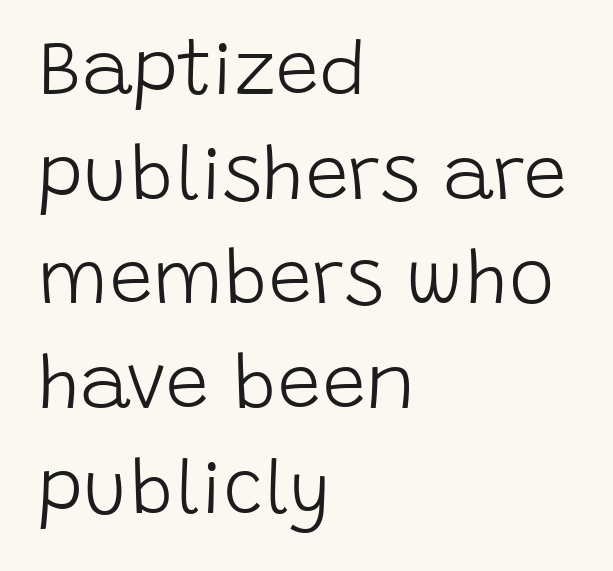
The image shows 77 px light sans-serif type, upright; set left-aligned, normal line spacing (1.36x), normal letter spacing, not underlined; low stroke contrast and a large x-height.
